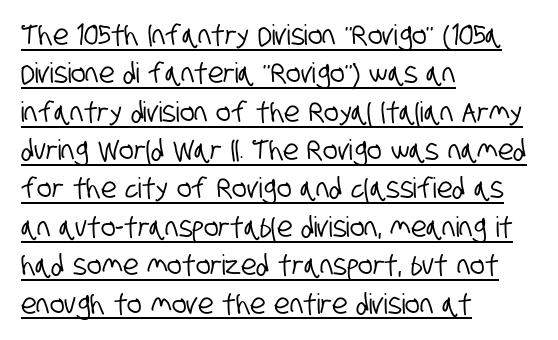
{"serif": "no", "width": "condensed", "stroke_contrast": "low", "x_height": "large", "monospaced": "no", "underline": "yes", "align": "left", "line_spacing": "normal", "line_spacing_ratio": 1.37, "letter_spacing": "normal", "letter_spacing_em": 0.0, "glyph_px": 28}
